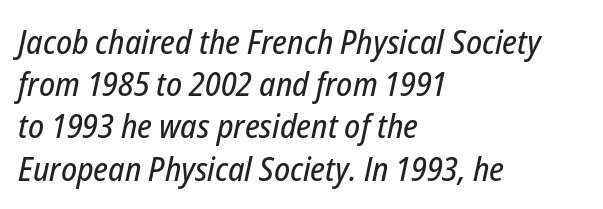
Q: Is the text italic (slanted)? A: Yes, it leans right by about 12 degrees.
Q: Is the text underlined? A: No.
Q: How is the paragraph aligned? A: Left-aligned.
Q: Is the spacing between letters normal or unusually wide? A: Normal.
Q: Is the spacing between lines tight, normal or loose? A: Normal.
Q: Width (condensed, normal, or wide)? A: Condensed.
Q: Stroke contrast? A: Low.
Q: x-height? A: Medium.
Q: Monospaced? A: No.
